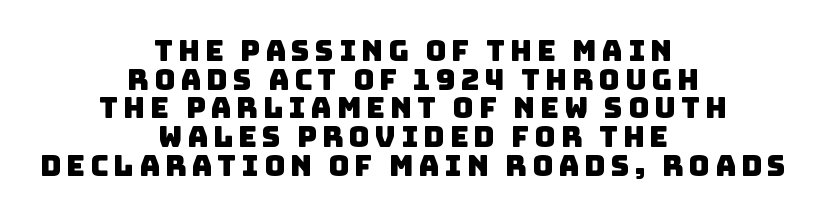
The image shows 29 px sans-serif type; set centered, tight line spacing (0.99x), not underlined; low stroke contrast and a large x-height.
